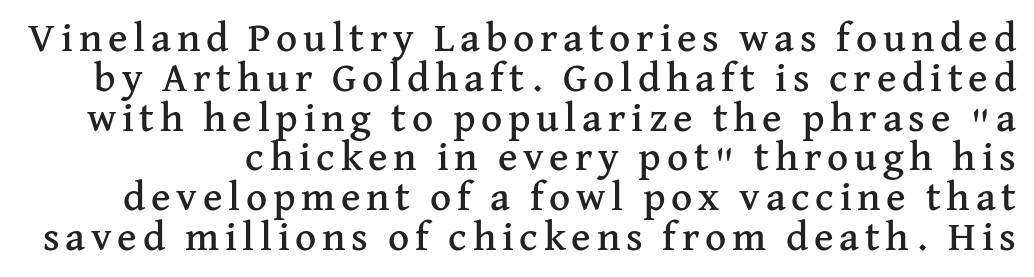
Compared with typical paragraphs, the rows here are closer together. Italic? Not at all — the glyphs are vertical. Note the varied advance widths — an 'i' is clearly narrower than an 'm'. In terms of letterform style, serifs are clearly present.
